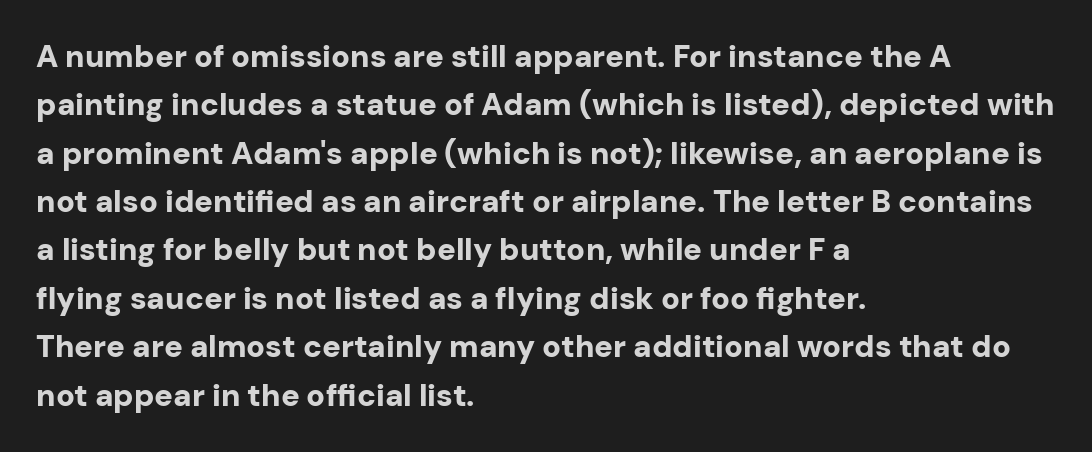
The image shows 31 px bold sans-serif type, upright; set left-aligned, normal line spacing (1.56x), normal letter spacing, not underlined; low stroke contrast and a medium x-height.
